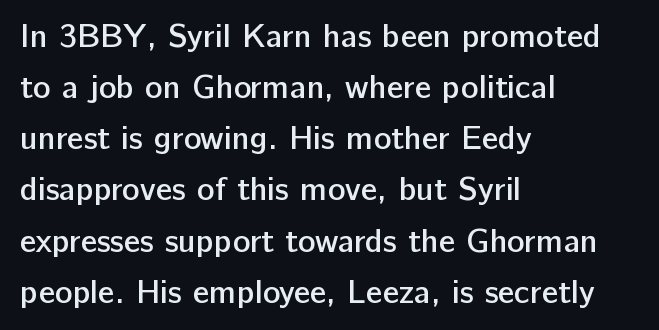
Think of a printed novel: that variable character pitch is what you see here. Spacing between characters is what you'd get straight out of the box. A classic flush-left, rag-right setting is used for this passage. Nothing sits at the stroke ends, so this counts as sans-serif. Just letters on the line, the space beneath them empty. Every letter is mildly thick-stroked: semibold rather than bold.
